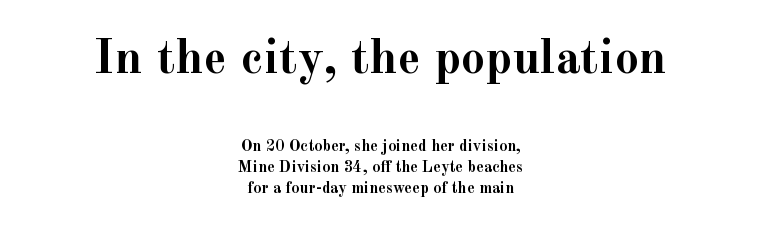
The image shows 49 px semibold serif type, upright; set centered, normal line spacing (1.31x), normal letter spacing, not underlined; the first (top) block is 3.06x larger; a small x-height.
